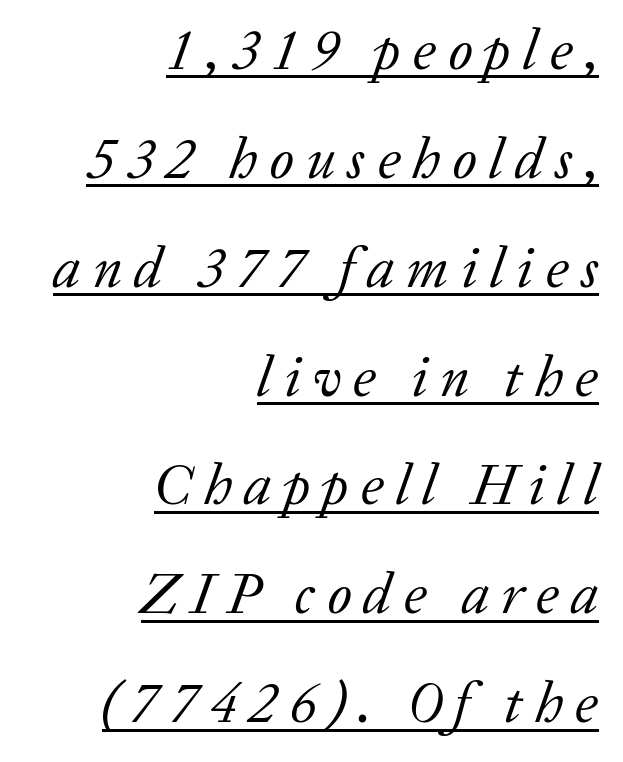
The image shows 57 px regular-weight serif type, italic (leaning right); set right-aligned, loose line spacing (1.91x), unusually wide letter spacing (+0.21 em), underlined; low stroke contrast and a medium x-height.
